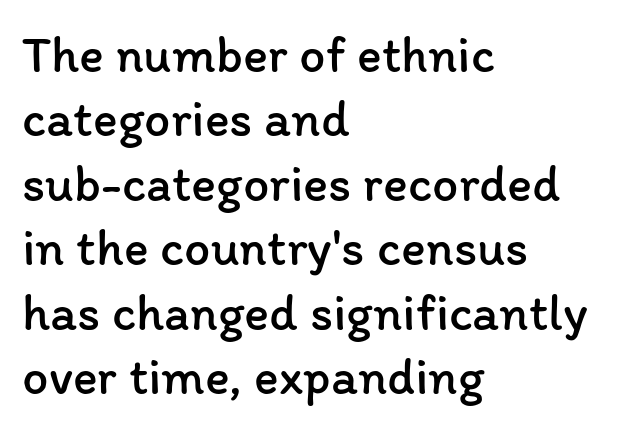
The image shows 52 px regular-weight type, upright; set left-aligned, line spacing 1.24x, normal letter spacing, not underlined; low stroke contrast and a medium x-height.
